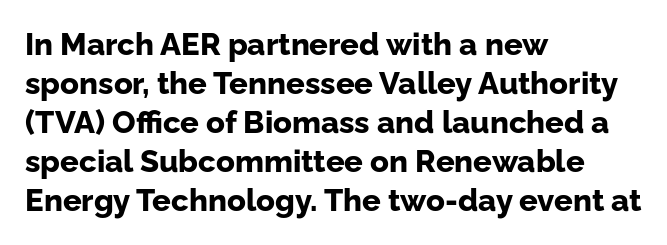
Q: Is the text bold? A: Yes.
Q: Is the text italic (slanted)? A: No, it is upright.
Q: Is the typeface a serif or a sans-serif typeface? A: Sans-serif.
Q: Is the text underlined? A: No.
Q: How is the paragraph aligned? A: Left-aligned.
Q: Is the spacing between letters normal or unusually wide? A: Normal.
Q: Is the spacing between lines tight, normal or loose? A: Normal.
Q: Width (condensed, normal, or wide)? A: Normal.
Q: Stroke contrast? A: Low.
Q: x-height? A: Medium.
Q: Monospaced? A: No.
